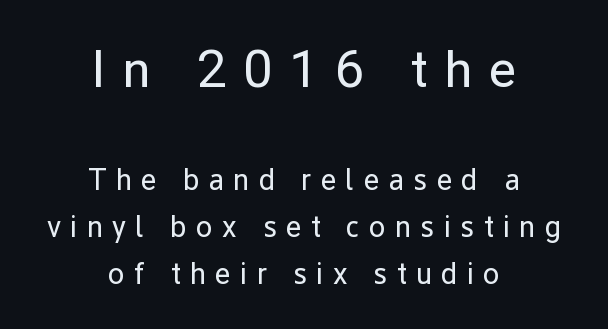
Students, note that the glyphs here are deliberately spaced far apart. Visually, the top section dominates because its glyphs are scaled up. The space beneath each line is pristine and unruled. The type family on display is of the sans-serif kind. Compared with a flush-left layout, this one balances lines on the center instead.
